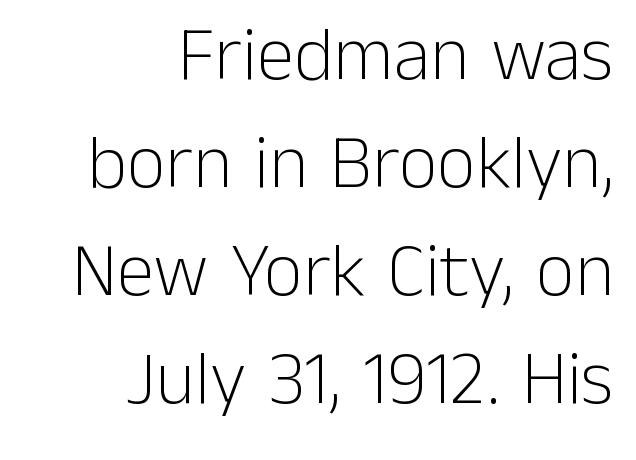
Q: Is the text bold? A: No.
Q: Is the text italic (slanted)? A: No, it is upright.
Q: Is the typeface a serif or a sans-serif typeface? A: Sans-serif.
Q: Is the text underlined? A: No.
Q: How is the paragraph aligned? A: Right-aligned.
Q: Is the spacing between letters normal or unusually wide? A: Normal.
Q: Is the spacing between lines tight, normal or loose? A: Normal.
Q: Width (condensed, normal, or wide)? A: Normal.
Q: Stroke contrast? A: Low.
Q: x-height? A: Medium.
Q: Monospaced? A: No.
